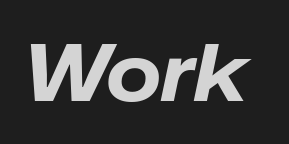
Q: Is the text bold? A: Yes.
Q: Is the text italic (slanted)? A: Yes, it leans right by about 12 degrees.
Q: Is the text underlined? A: No.
Q: Is the spacing between letters normal or unusually wide? A: Normal.
Q: Width (condensed, normal, or wide)? A: Normal.
Q: Stroke contrast? A: Low.
Q: x-height? A: Medium.
Q: Monospaced? A: No.
